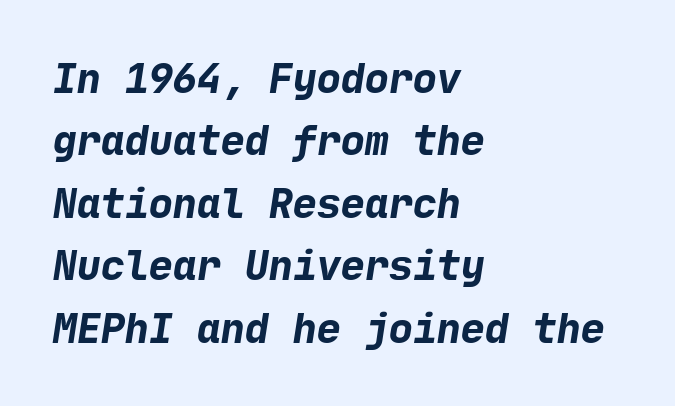
The image shows 40 px bold sans-serif type; set left-aligned, normal line spacing (1.56x), normal letter spacing, not underlined; low stroke contrast and a medium x-height.
